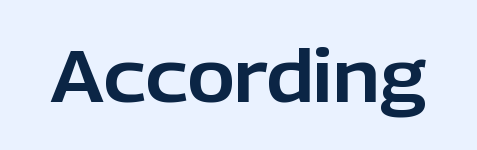
The image shows 73 px sans-serif type, upright; set normal letter spacing, not underlined; low stroke contrast and a medium x-height.
